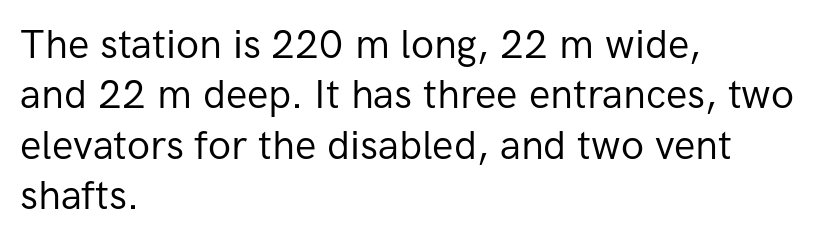
{"serif": "no", "italic": "no", "bold": "no", "weight": "regular", "width": "normal", "stroke_contrast": "low", "x_height": "medium", "monospaced": "no", "underline": "no", "align": "left", "line_spacing": "normal", "line_spacing_ratio": 1.26, "letter_spacing": "normal", "letter_spacing_em": 0.0, "glyph_px": 40}
